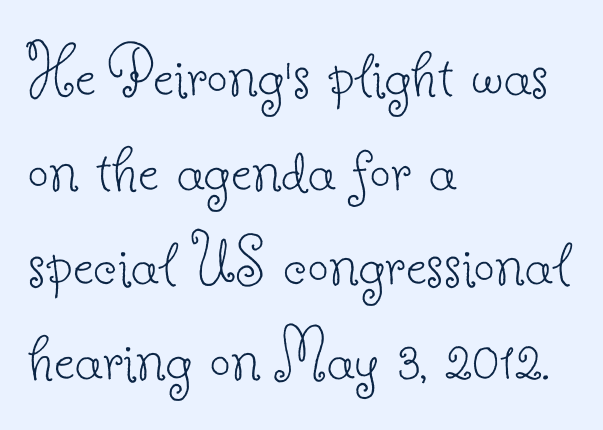
{"serif": "yes", "italic": "no", "bold": "no", "weight": "thin", "width": "normal", "stroke_contrast": "low", "x_height": "small", "monospaced": "no", "underline": "no", "align": "left", "line_spacing": "normal", "line_spacing_ratio": 1.28, "letter_spacing": "normal", "letter_spacing_em": 0.0, "glyph_px": 74}
